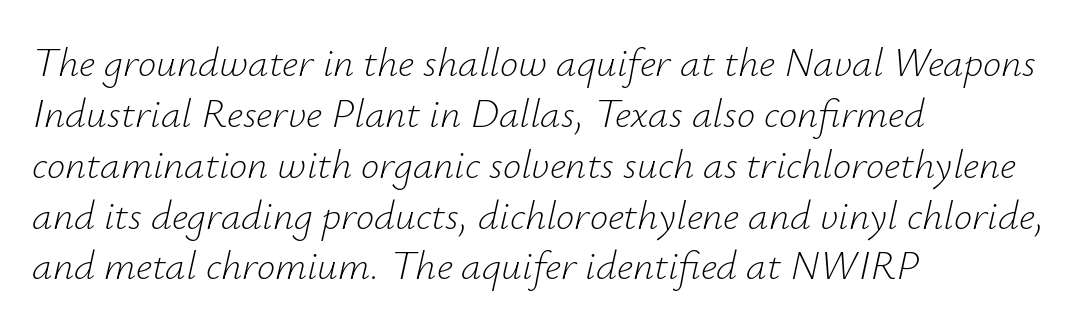
Q: Is the text bold? A: No.
Q: Is the text italic (slanted)? A: Yes, it leans right by about 12 degrees.
Q: Is the text underlined? A: No.
Q: How is the paragraph aligned? A: Left-aligned.
Q: Is the spacing between letters normal or unusually wide? A: Normal.
Q: Width (condensed, normal, or wide)? A: Normal.
Q: Stroke contrast? A: Low.
Q: x-height? A: Small.
Q: Monospaced? A: No.
